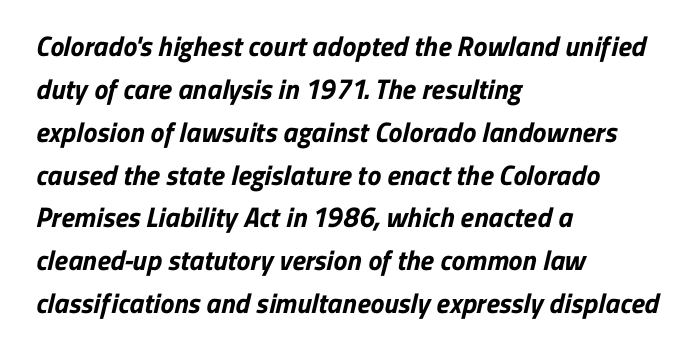
These lines sit exactly where default settings would place them. A clean baseline with only descenders dipping below it. These lines carry a lot of weight — the face is fully bold. Standard letterfit; no display-style spreading of the glyphs. This sample uses a sans-serif face.
